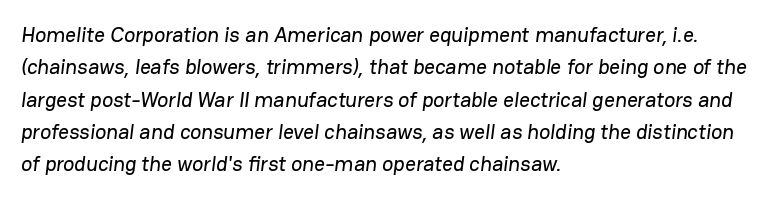
The image shows 21 px text type; set left-aligned, normal line spacing (1.54x), normal letter spacing, not underlined.
